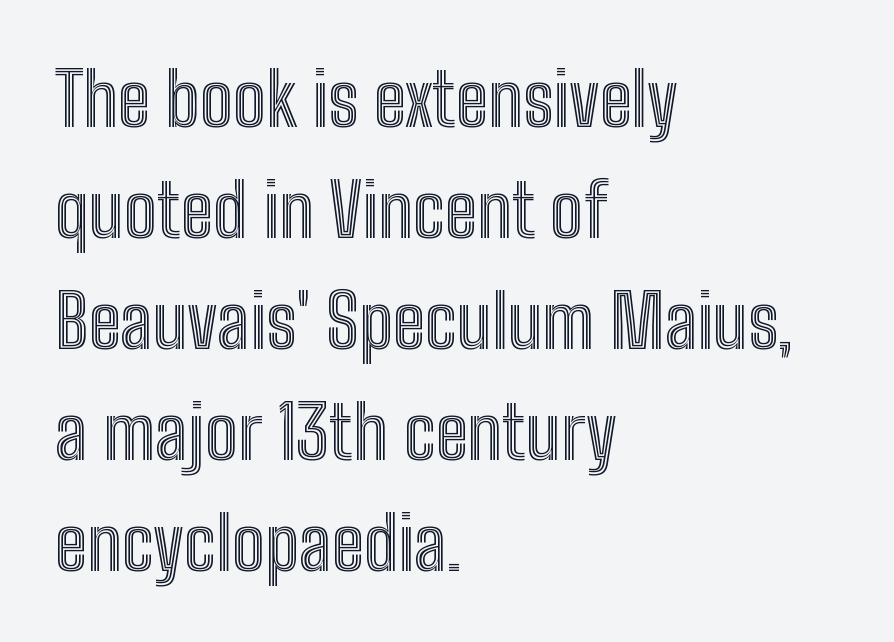
Q: Is the text italic (slanted)? A: No, it is upright.
Q: Is the text underlined? A: No.
Q: How is the paragraph aligned? A: Left-aligned.
Q: Is the spacing between letters normal or unusually wide? A: Normal.
Q: Is the spacing between lines tight, normal or loose? A: Normal.
Q: Width (condensed, normal, or wide)? A: Condensed.
Q: x-height? A: Medium.
Q: Monospaced? A: No.
